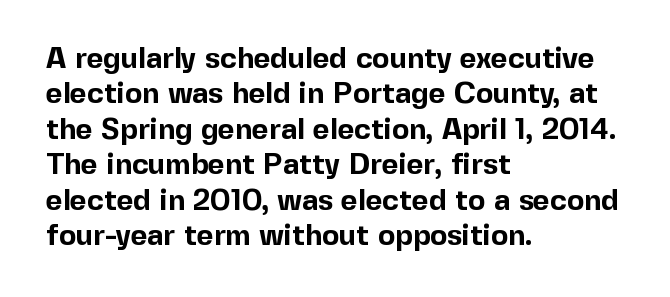
{"serif": "no", "italic": "no", "bold": "yes", "weight": "bold", "width": "normal", "x_height": "medium", "monospaced": "no", "underline": "no", "align": "left", "line_spacing_ratio": 1.22, "letter_spacing": "normal", "letter_spacing_em": 0.0, "glyph_px": 29}
